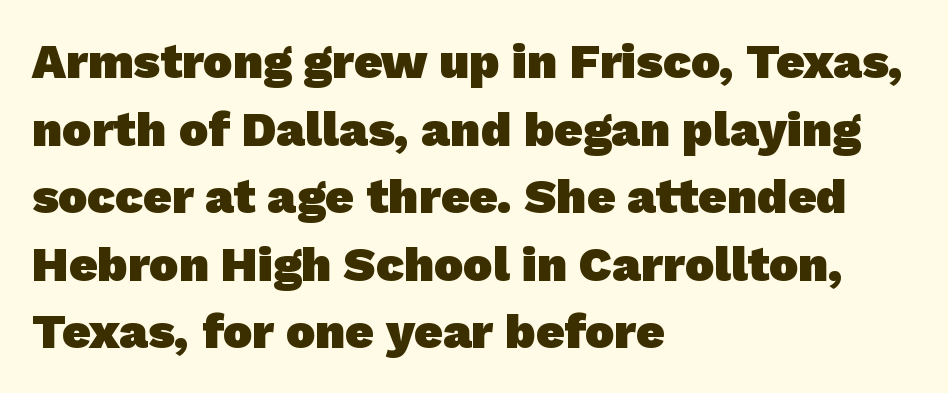
The image shows 49 px heavy sans-serif type; set left-aligned, normal line spacing (1.38x), normal letter spacing, not underlined; low stroke contrast and a medium x-height.
